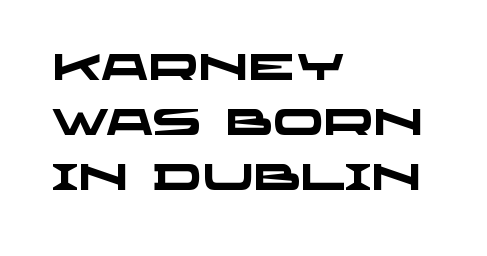
The image shows 37 px heavy, wide sans-serif type; set left-aligned, normal line spacing (1.48x), normal letter spacing, not underlined; low stroke contrast and a large x-height.
